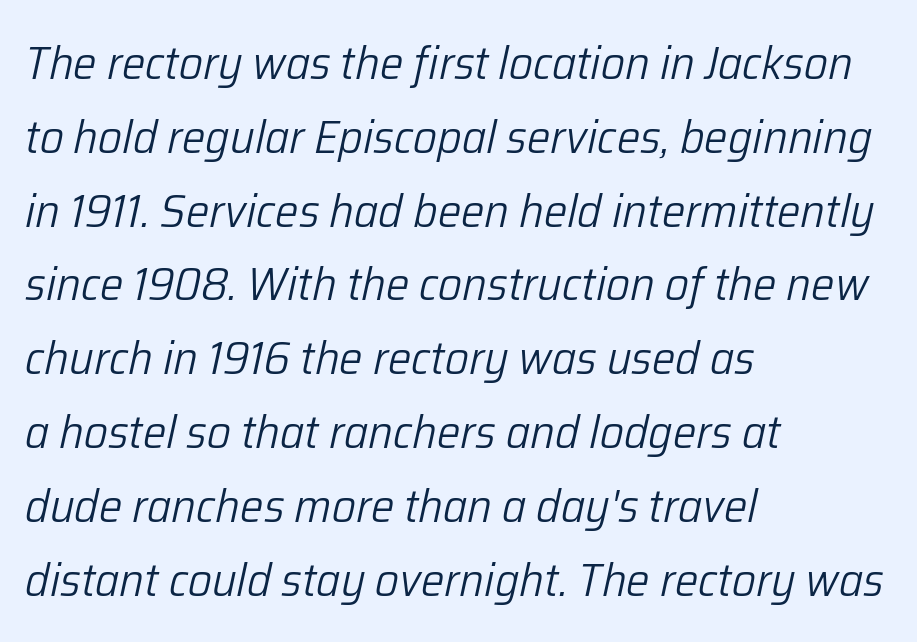
The image shows 47 px light type, italic (leaning right); set left-aligned, normal line spacing (1.57x), normal letter spacing, not underlined; low stroke contrast and a medium x-height.
